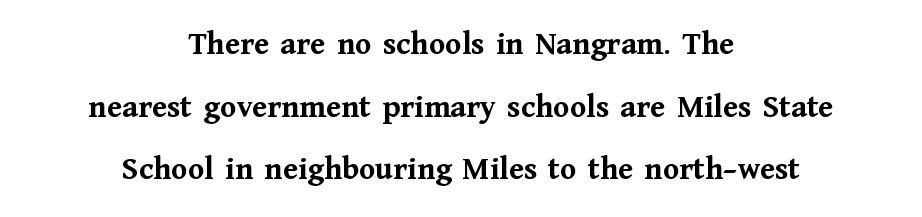
{"serif": "yes", "italic": "no", "bold": "yes", "weight": "semibold", "width": "normal", "stroke_contrast": "medium", "x_height": "medium", "monospaced": "no", "underline": "no", "align": "center", "line_spacing": "loose", "line_spacing_ratio": 1.9, "letter_spacing": "normal", "letter_spacing_em": 0.0, "glyph_px": 33}
